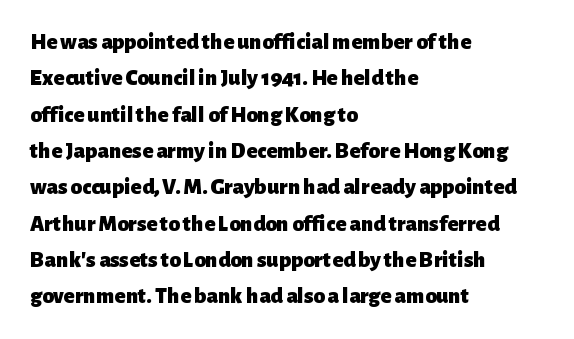
{"italic": "no", "bold": "yes", "underline": "no", "align": "left", "line_spacing": "normal", "line_spacing_ratio": 1.58, "letter_spacing": "normal", "letter_spacing_em": 0.0, "glyph_px": 23}
